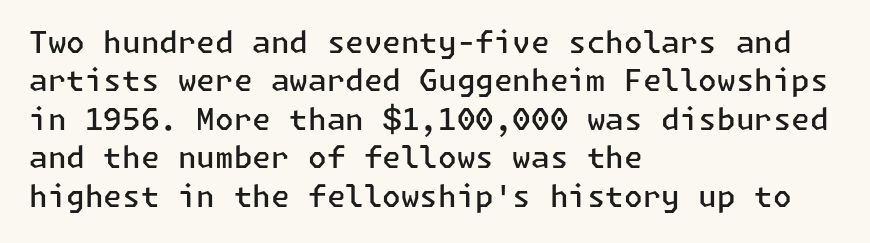
In CSS terms this would be text-align: left. Check where the strokes stop: nothing finishes them off — pure sans. Do the letters lean? They stand straight. Summary of vertical rhythm: regular, with standard interline spacing. Short note: letters normally spaced. The strip under each line holds only bare page.
